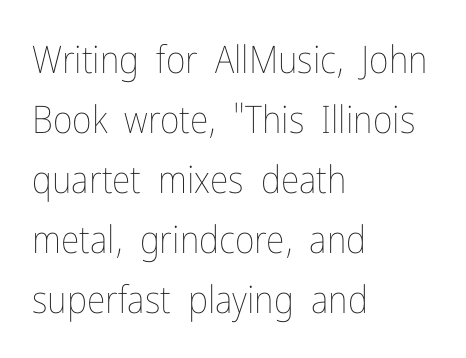
Q: Is the text bold? A: No.
Q: Is the text italic (slanted)? A: No, it is upright.
Q: Is the text underlined? A: No.
Q: How is the paragraph aligned? A: Left-aligned.
Q: Is the spacing between letters normal or unusually wide? A: Normal.
Q: Is the spacing between lines tight, normal or loose? A: Normal.
Q: Width (condensed, normal, or wide)? A: Condensed.
Q: Stroke contrast? A: Low.
Q: x-height? A: Medium.
Q: Monospaced? A: No.
